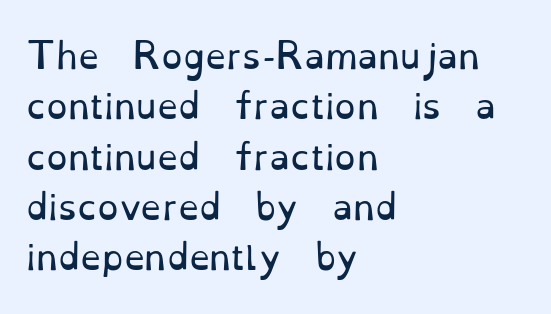
Q: Is the text bold? A: No.
Q: Is the text italic (slanted)? A: No, it is upright.
Q: Is the typeface a serif or a sans-serif typeface? A: Sans-serif.
Q: Is the text underlined? A: No.
Q: How is the paragraph aligned? A: Left-aligned.
Q: Is the spacing between letters normal or unusually wide? A: Normal.
Q: Is the spacing between lines tight, normal or loose? A: Normal.
Q: Width (condensed, normal, or wide)? A: Normal.
Q: Stroke contrast? A: Low.
Q: x-height? A: Small.
Q: Monospaced? A: No.
